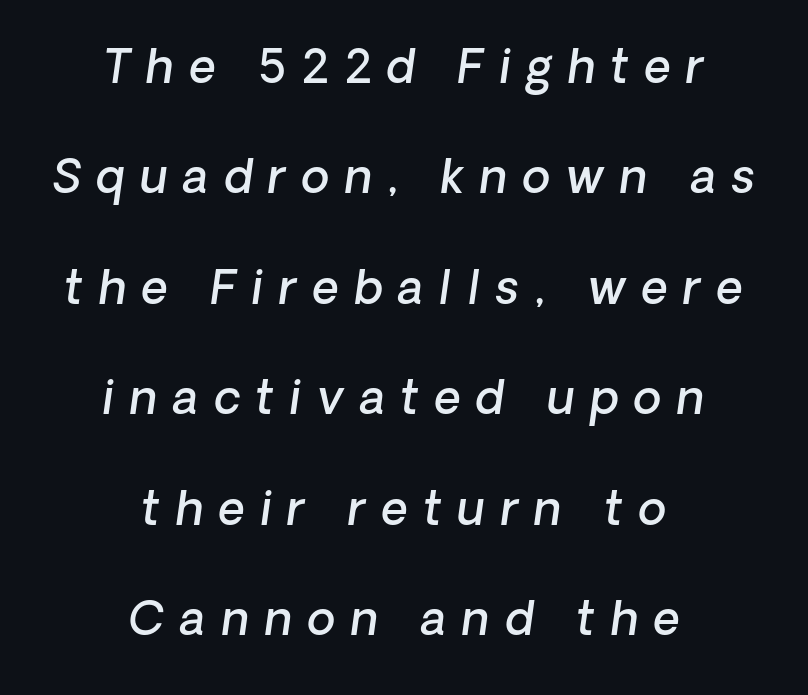
I'd describe the lettering as semibold — firm but not a full bold. A typesetter would call this proportional, since set widths differ per character. Does the copy run flush right? No — it is centered line by line. Serifs: no, the terminals of the letterforms are clean.
